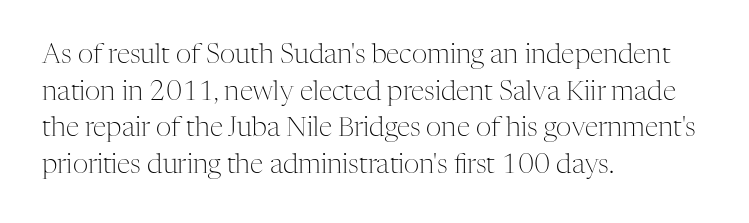
{"italic": "no", "bold": "no", "underline": "no", "align": "left", "line_spacing": "normal", "line_spacing_ratio": 1.36, "letter_spacing": "normal", "letter_spacing_em": 0.0, "glyph_px": 27}
